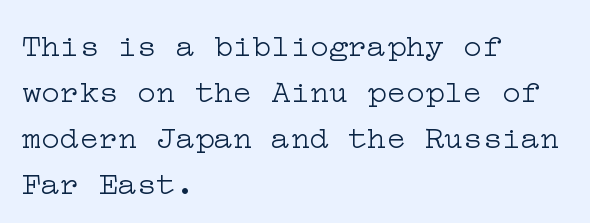
Check under the words: just untouched page. Italic? Not at all — the glyphs are vertical. The font is comparable to plain body text, perhaps lighter. Does the copy run flush right? No — it runs flush left.
